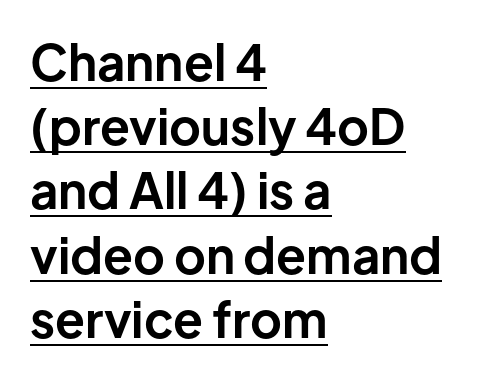
Q: Is the text bold? A: Yes.
Q: Is the text italic (slanted)? A: No, it is upright.
Q: Is the typeface a serif or a sans-serif typeface? A: Sans-serif.
Q: Is the text underlined? A: Yes.
Q: How is the paragraph aligned? A: Left-aligned.
Q: Is the spacing between letters normal or unusually wide? A: Normal.
Q: Is the spacing between lines tight, normal or loose? A: Normal.
Q: Width (condensed, normal, or wide)? A: Normal.
Q: Stroke contrast? A: Low.
Q: x-height? A: Medium.
Q: Monospaced? A: No.
